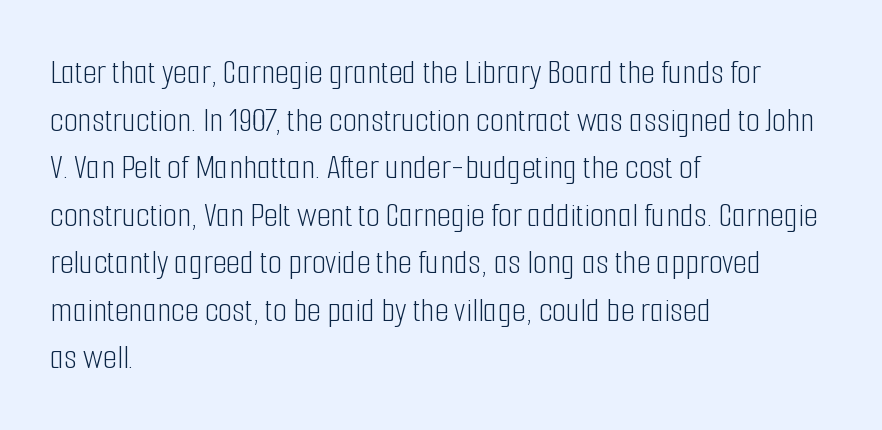
The image shows 36 px light, condensed sans-serif type, upright; set left-aligned, normal line spacing (1.32x), normal letter spacing, not underlined; low stroke contrast and a medium x-height.
